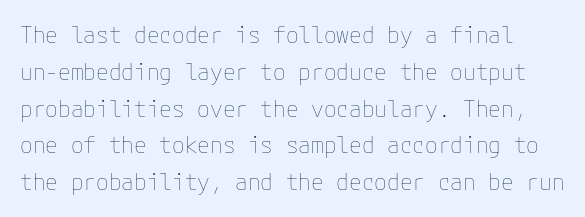
{"italic": "no", "bold": "no", "underline": "no", "line_spacing": "normal", "line_spacing_ratio": 1.6, "letter_spacing": "normal", "letter_spacing_em": 0.0, "glyph_px": 23}
